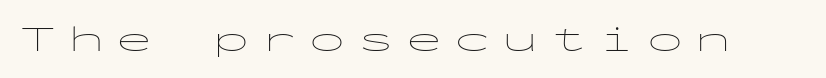
Q: Is the text bold? A: No.
Q: Is the text italic (slanted)? A: No, it is upright.
Q: Is the typeface a serif or a sans-serif typeface? A: Sans-serif.
Q: Is the text underlined? A: No.
Q: Is the spacing between letters normal or unusually wide? A: Unusually wide.
Q: Width (condensed, normal, or wide)? A: Wide.
Q: Stroke contrast? A: Low.
Q: x-height? A: Medium.
Q: Monospaced? A: Yes.
